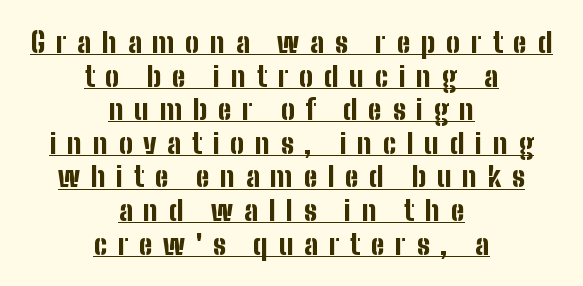
{"serif": "no", "italic": "no", "bold": "yes", "weight": "bold", "width": "condensed", "stroke_contrast": "low", "x_height": "medium", "monospaced": "no", "underline": "yes", "align": "center", "line_spacing_ratio": 1.2, "letter_spacing": "wide", "letter_spacing_em": 0.38, "glyph_px": 28}
